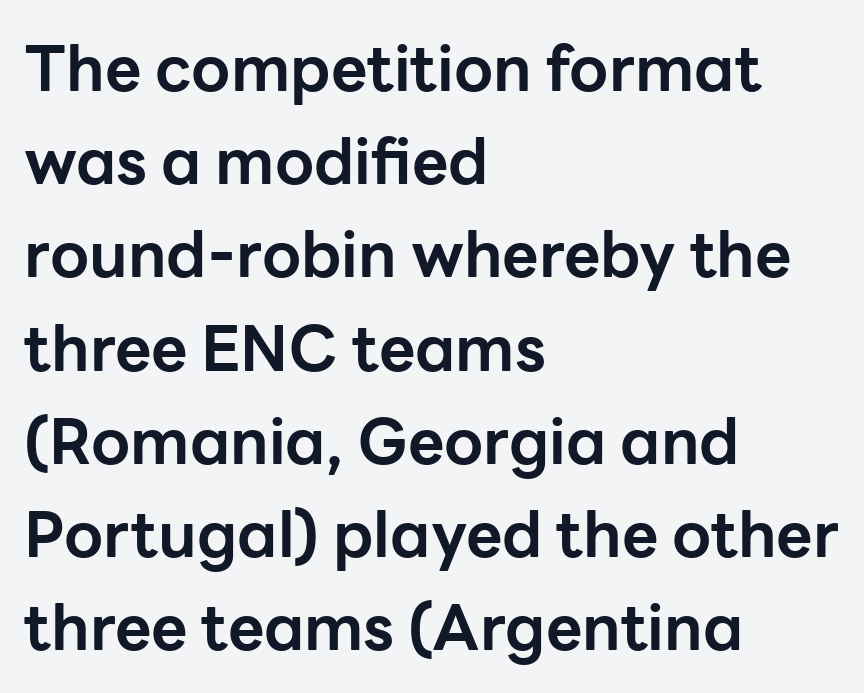
{"serif": "no", "italic": "no", "bold": "yes", "weight": "bold", "width": "normal", "stroke_contrast": "low", "x_height": "medium", "monospaced": "no", "underline": "no", "align": "left", "line_spacing": "normal", "line_spacing_ratio": 1.48, "letter_spacing": "normal", "letter_spacing_em": 0.0, "glyph_px": 63}
